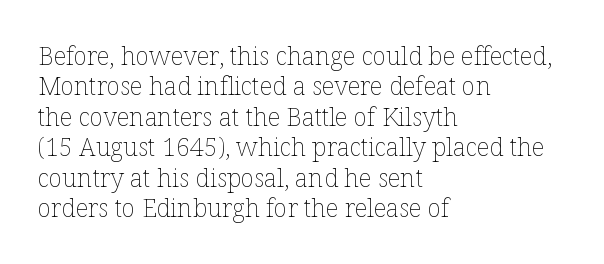
{"italic": "no", "bold": "no", "underline": "no", "align": "left", "line_spacing_ratio": 1.22, "letter_spacing": "normal", "letter_spacing_em": 0.0, "glyph_px": 25}
